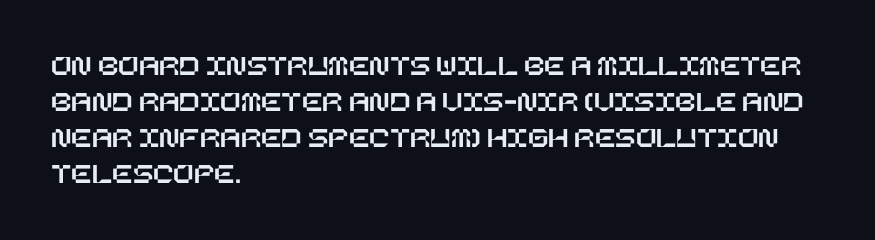
{"italic": "no", "width": "normal", "stroke_contrast": "low", "x_height": "large", "underline": "no", "align": "left", "line_spacing_ratio": 1.2, "letter_spacing": "normal", "letter_spacing_em": 0.0, "glyph_px": 30}
